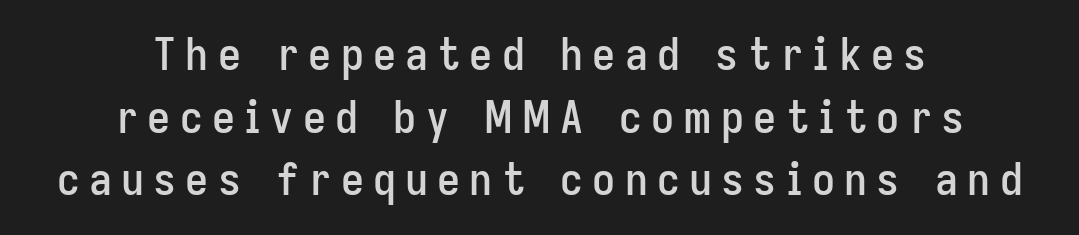
Q: Is the text italic (slanted)? A: No, it is upright.
Q: Is the typeface a serif or a sans-serif typeface? A: Sans-serif.
Q: Is the text underlined? A: No.
Q: How is the paragraph aligned? A: Centered.
Q: Is the spacing between letters normal or unusually wide? A: Unusually wide.
Q: Is the spacing between lines tight, normal or loose? A: Normal.
Q: Width (condensed, normal, or wide)? A: Condensed.
Q: Stroke contrast? A: Low.
Q: x-height? A: Medium.
Q: Monospaced? A: No.
